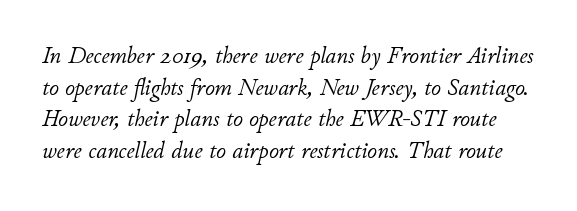
The image shows 24 px text type, italic (leaning right); set normal line spacing (1.32x), normal letter spacing, not underlined.
